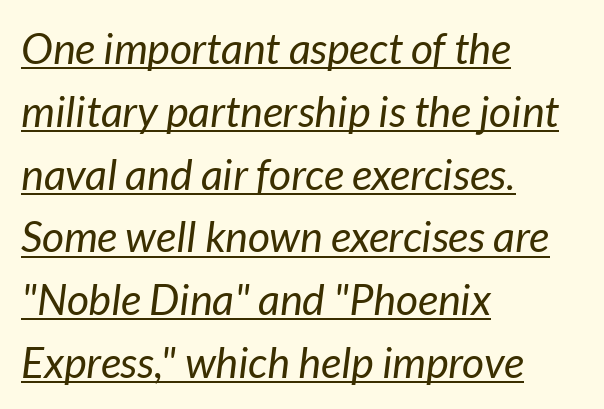
Q: Is the text bold? A: No.
Q: Is the text italic (slanted)? A: Yes, it leans right by about 7 degrees.
Q: Is the text underlined? A: Yes.
Q: How is the paragraph aligned? A: Left-aligned.
Q: Is the spacing between letters normal or unusually wide? A: Normal.
Q: Is the spacing between lines tight, normal or loose? A: Normal.
Q: Width (condensed, normal, or wide)? A: Normal.
Q: Stroke contrast? A: Low.
Q: x-height? A: Medium.
Q: Monospaced? A: No.
